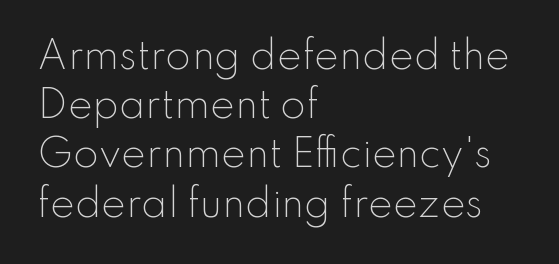
The image shows 37 px light sans-serif type, upright; set left-aligned, normal line spacing (1.33x), normal letter spacing, not underlined; low stroke contrast and a small x-height.
